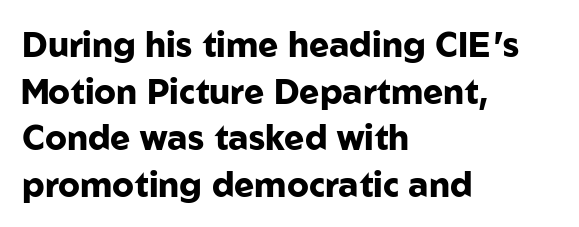
Q: Is the text bold? A: Yes.
Q: Is the text italic (slanted)? A: No, it is upright.
Q: Is the typeface a serif or a sans-serif typeface? A: Sans-serif.
Q: Is the text underlined? A: No.
Q: How is the paragraph aligned? A: Left-aligned.
Q: Is the spacing between letters normal or unusually wide? A: Normal.
Q: Is the spacing between lines tight, normal or loose? A: Normal.
Q: Width (condensed, normal, or wide)? A: Normal.
Q: Stroke contrast? A: Low.
Q: x-height? A: Medium.
Q: Monospaced? A: No.
